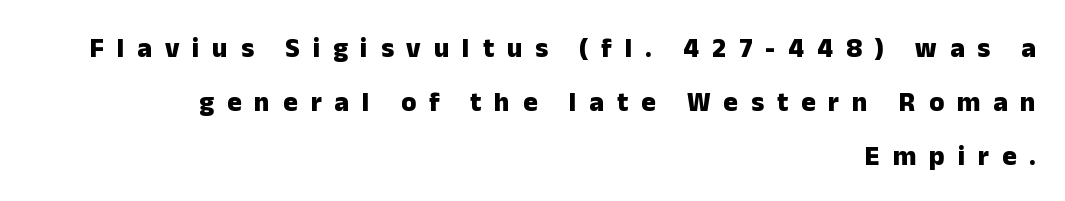
{"italic": "no", "bold": "yes", "underline": "no", "align": "right", "line_spacing": "loose", "line_spacing_ratio": 2.0, "letter_spacing": "wide", "letter_spacing_em": 0.48, "glyph_px": 27}
